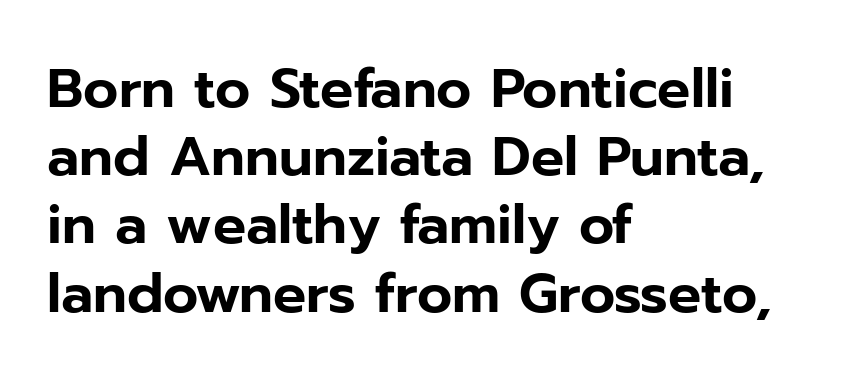
The type sits square on the baseline with zero lean. A typesetter would label this face a sans. Descenders hang freely into open space. Nothing unusual about the tracking: characters are spaced as the font intends.
